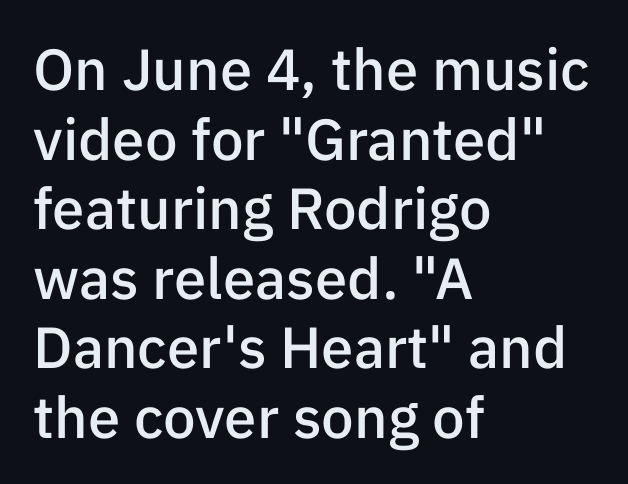
The letters stand upright; this is a roman face. What stands out about the letter spacing? Nothing — it is the standard amount. Spacing verdict: proportional, widths tailored to each character. The lines are quadded left.
